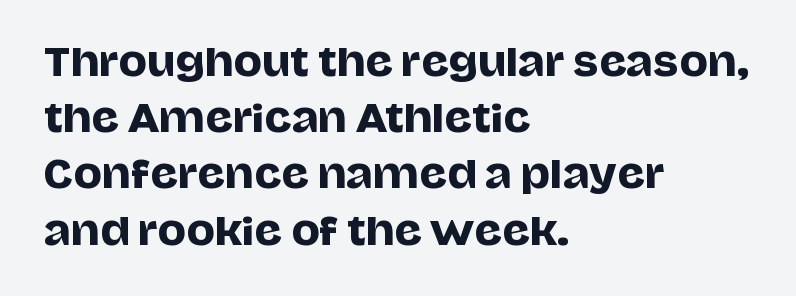
Decoration check: the copy has no underline. Each new line begins a customary step beneath the previous one. The typeface chosen for these lines omits serifs. Which margin do the lines hug? The left one — the right edge is uneven.
